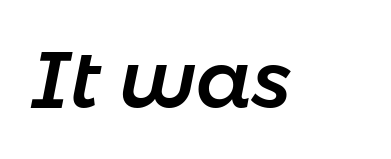
Check the space under the baseline: it is left empty. Glyph-to-glyph distance matches everyday printed text. Italic? Definitely — the glyphs are oblique. The rendering uses natural spacing where letterforms have individual widths.
